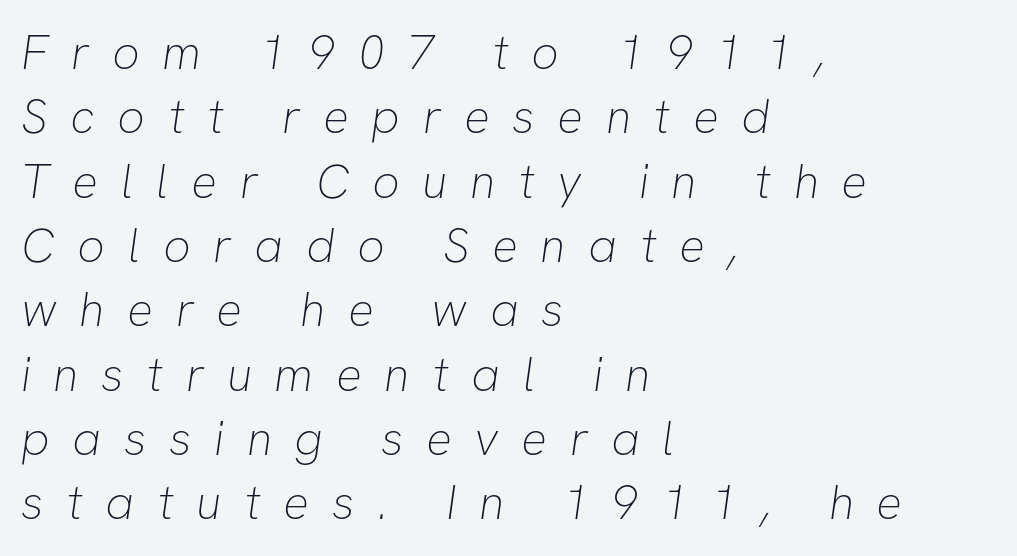
The image shows 48 px thin sans-serif type; set left-aligned, normal line spacing (1.34x), unusually wide letter spacing (+0.47 em), not underlined; low stroke contrast and a medium x-height.
